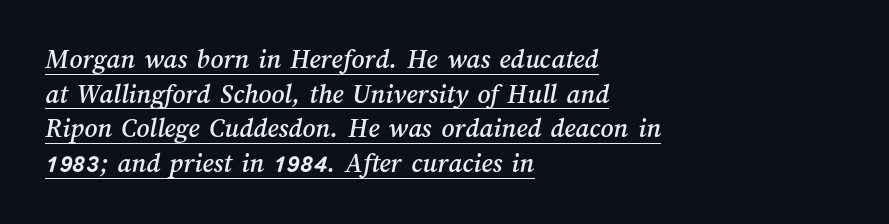
Compared with typical body copy, the letter spacing here is the same. The rendering uses natural spacing where letterforms have individual widths. If you drew a ruler down the left edge, every line would touch it. These characters rest on top of a visible drawn line.
